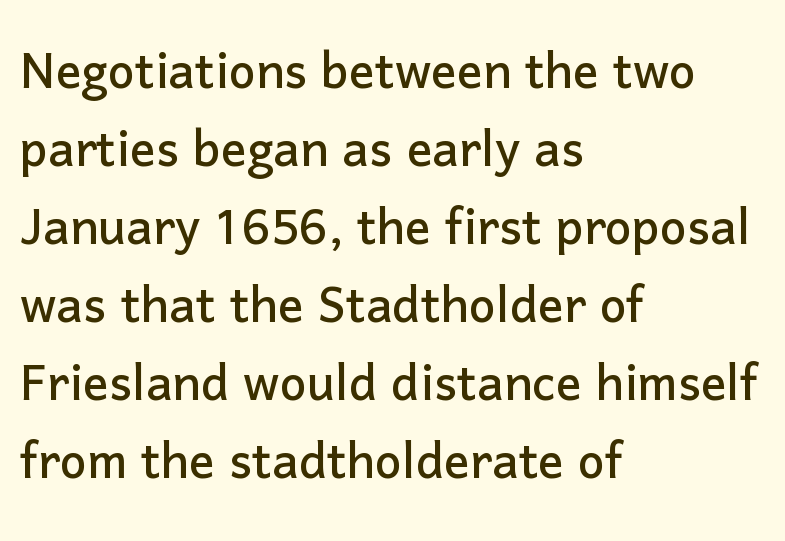
{"serif": "no", "italic": "no", "width": "normal", "stroke_contrast": "low", "x_height": "medium", "monospaced": "no", "underline": "no", "align": "left", "line_spacing_ratio": 1.22, "letter_spacing": "normal", "letter_spacing_em": 0.0, "glyph_px": 64}
